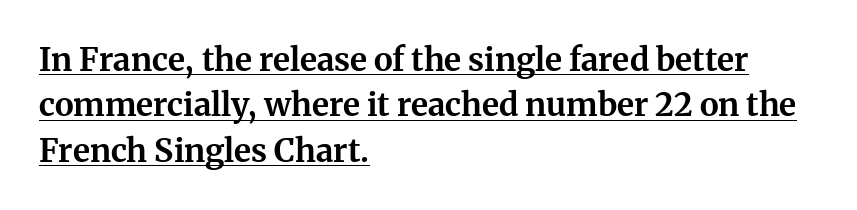
Q: Is the text bold? A: Yes.
Q: Is the text italic (slanted)? A: No, it is upright.
Q: Is the typeface a serif or a sans-serif typeface? A: Serif.
Q: Is the text underlined? A: Yes.
Q: How is the paragraph aligned? A: Left-aligned.
Q: Is the spacing between letters normal or unusually wide? A: Normal.
Q: Is the spacing between lines tight, normal or loose? A: Normal.
Q: Width (condensed, normal, or wide)? A: Normal.
Q: Stroke contrast? A: Medium.
Q: x-height? A: Medium.
Q: Monospaced? A: No.
